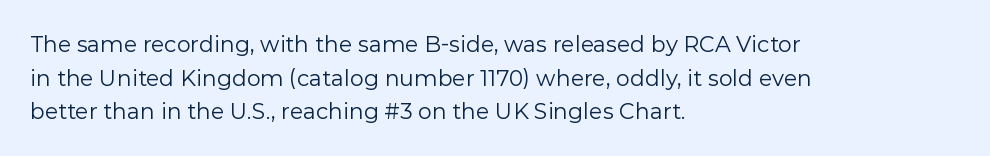
Unbolded letterforms with no extra heft. The letterforms sit shoulder to shoulder at normal distance. Line spacing here is normal. Glance below the letters and you will spot only blank space. Visually the block forms a straight wall on the left and a jagged coastline on the right.
